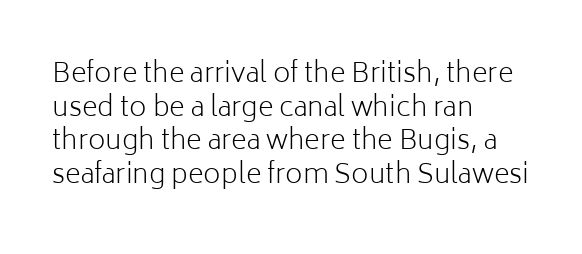
Whoever set this chose a conventional vertical rhythm. Each stroke keeps to a modest, everyday thickness or less. Is there any slant? The stems are plumb. Any mark beneath the type? The region is blank. Horizontal alignment here is leftward, the default for most running prose.
